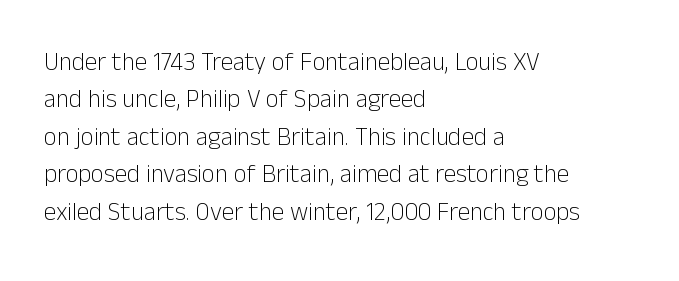
{"italic": "no", "bold": "no", "underline": "no", "align": "left", "line_spacing": "normal", "line_spacing_ratio": 1.5, "letter_spacing": "normal", "letter_spacing_em": 0.0, "glyph_px": 25}
